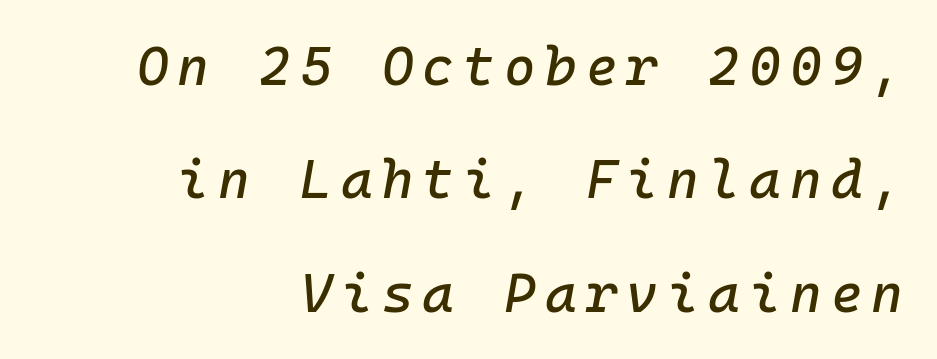
{"italic": "yes", "lean": "right", "slant_degrees": 10, "width": "normal", "stroke_contrast": "low", "x_height": "medium", "monospaced": "yes", "underline": "no", "align": "right", "line_spacing": "loose", "line_spacing_ratio": 2.1, "glyph_px": 54}
